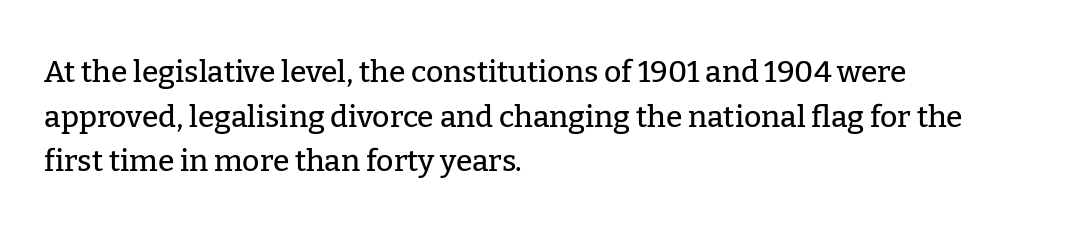
Q: Is the text italic (slanted)? A: No, it is upright.
Q: Is the typeface a serif or a sans-serif typeface? A: Serif.
Q: Is the text underlined? A: No.
Q: How is the paragraph aligned? A: Left-aligned.
Q: Is the spacing between letters normal or unusually wide? A: Normal.
Q: Is the spacing between lines tight, normal or loose? A: Normal.
Q: Width (condensed, normal, or wide)? A: Normal.
Q: Stroke contrast? A: Low.
Q: x-height? A: Medium.
Q: Monospaced? A: No.
